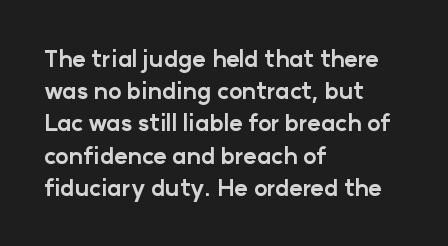
The image shows 23 px bold type, upright; set left-aligned, normal line spacing (1.4x), normal letter spacing, not underlined.
